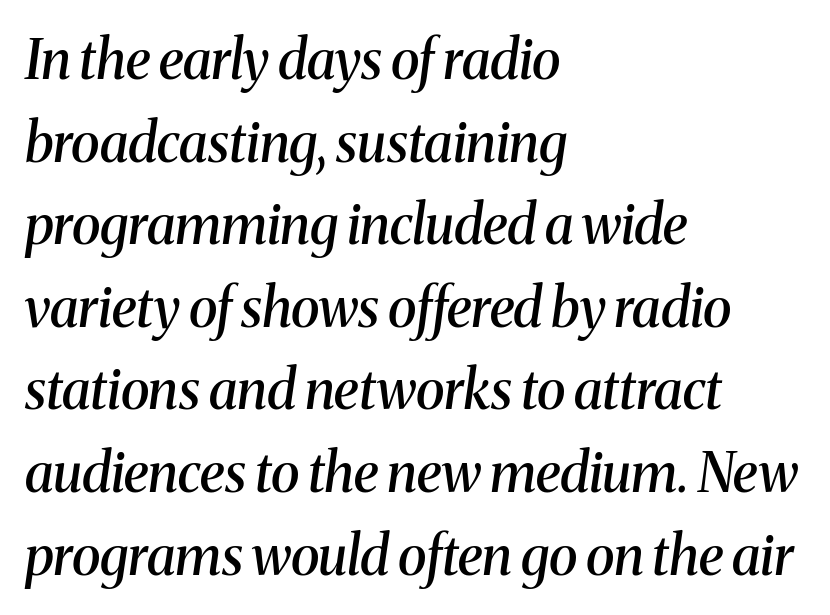
{"serif": "yes", "italic": "yes", "lean": "right", "slant_degrees": 8, "bold": "semi", "weight": "semibold", "width": "normal", "stroke_contrast": "medium", "x_height": "medium", "monospaced": "no", "underline": "no", "align": "left", "line_spacing": "normal", "line_spacing_ratio": 1.53, "letter_spacing": "normal", "letter_spacing_em": 0.0, "glyph_px": 54}
